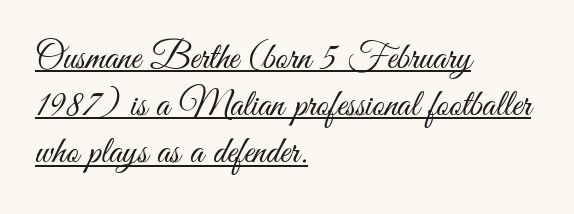
{"serif": "no", "bold": "no", "weight": "light", "width": "condensed", "stroke_contrast": "medium", "x_height": "small", "monospaced": "no", "underline": "yes", "align": "left", "line_spacing_ratio": 1.24, "letter_spacing": "normal", "letter_spacing_em": 0.0, "glyph_px": 38}
